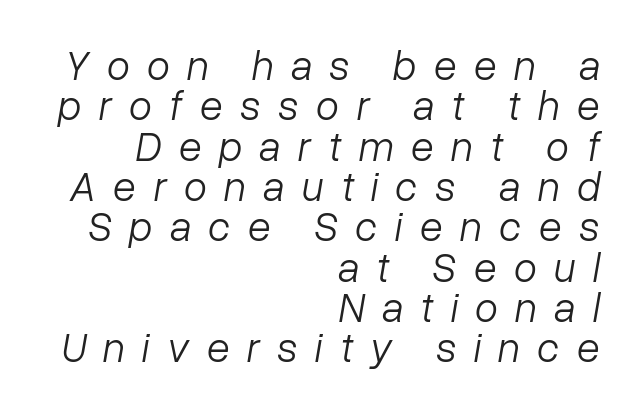
Inter-character spacing is expanded well beyond the font's built-in metrics. Italic: yes, the glyphs are oblique. Here the designer chose a conventional face with non-uniform glyph widths. The weight tops out at a normal text grade. A clean baseline with only descenders dipping below it. What's the leading like? Squeezed, with rows nearly overlapping.
